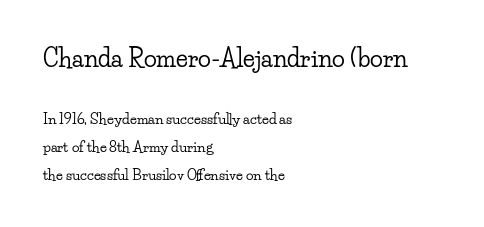
Q: Is the text italic (slanted)? A: No, it is upright.
Q: Is the text underlined? A: No.
Q: How is the paragraph aligned? A: Left-aligned.
Q: Is the spacing between letters normal or unusually wide? A: Normal.
Q: Is the spacing between lines tight, normal or loose? A: Loose.
Q: Which block of text is set in a larger size, the first (top) or the second (bottom)? A: The first (top) one.
